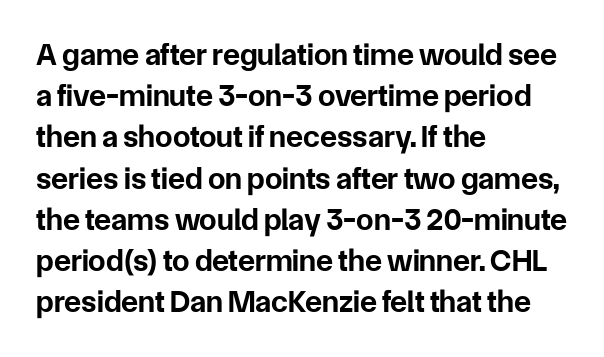
Q: Is the text bold? A: Yes.
Q: Is the text italic (slanted)? A: No, it is upright.
Q: Is the typeface a serif or a sans-serif typeface? A: Sans-serif.
Q: Is the text underlined? A: No.
Q: How is the paragraph aligned? A: Left-aligned.
Q: Is the spacing between letters normal or unusually wide? A: Normal.
Q: Is the spacing between lines tight, normal or loose? A: Normal.
Q: Width (condensed, normal, or wide)? A: Normal.
Q: Stroke contrast? A: Low.
Q: x-height? A: Medium.
Q: Monospaced? A: No.
